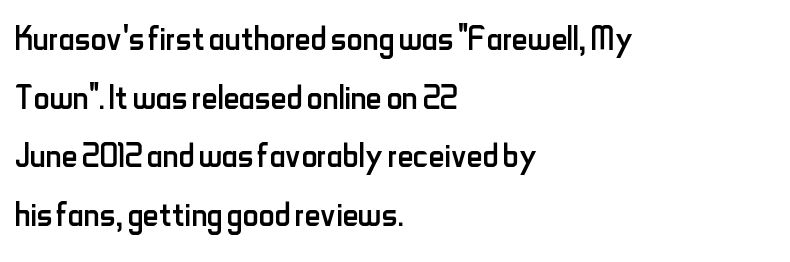
The image shows 44 px regular-weight, condensed sans-serif type, upright; set left-aligned, normal line spacing (1.33x), normal letter spacing, not underlined; low stroke contrast and a small x-height.
